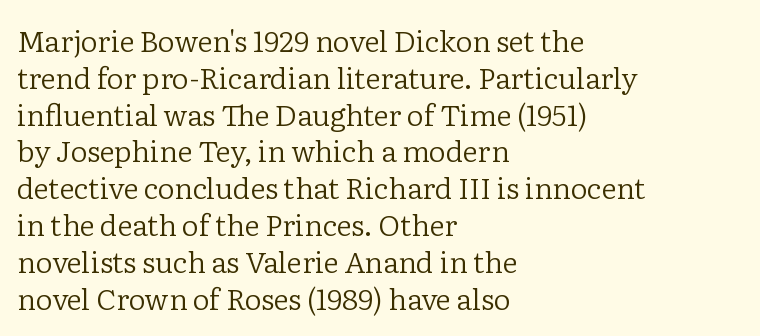
The image shows 29 px regular-weight serif type, upright; set left-aligned, normal line spacing (1.27x), normal letter spacing, not underlined; low stroke contrast and a medium x-height.
